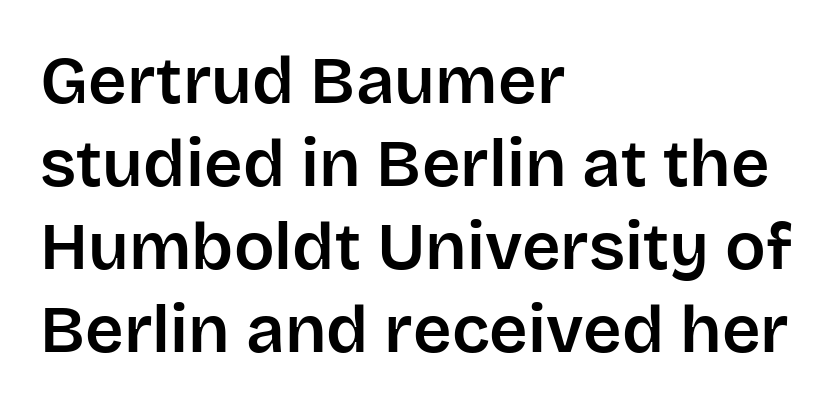
The image shows 67 px sans-serif type, upright; set left-aligned, line spacing 1.24x, normal letter spacing, not underlined; low stroke contrast and a large x-height.
